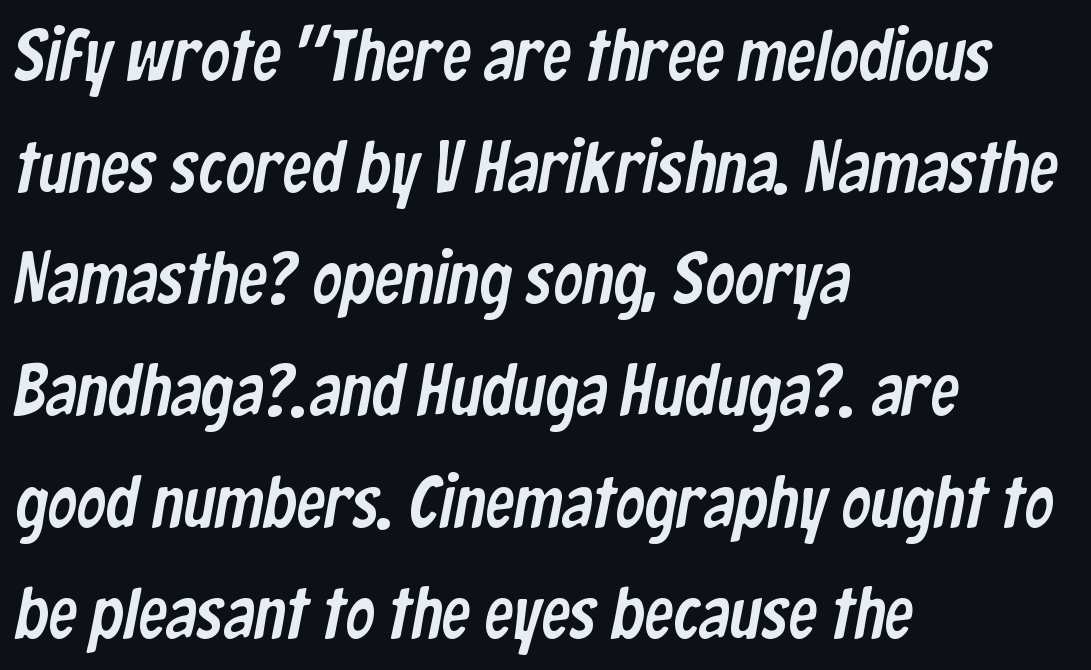
The image shows 73 px condensed sans-serif type; set left-aligned, normal line spacing (1.53x), normal letter spacing, not underlined; low stroke contrast and a medium x-height.
